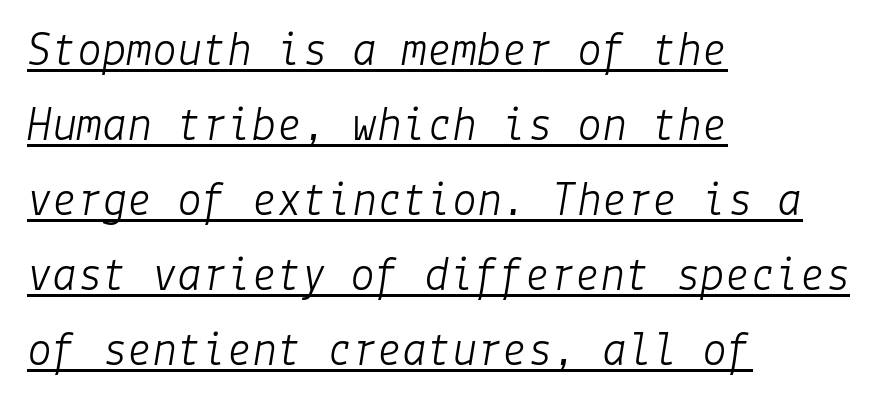
Q: Is the text bold? A: No.
Q: Is the text italic (slanted)? A: Yes, it leans right by about 9 degrees.
Q: Is the text underlined? A: Yes.
Q: How is the paragraph aligned? A: Left-aligned.
Q: Is the spacing between letters normal or unusually wide? A: Normal.
Q: Is the spacing between lines tight, normal or loose? A: Normal.
Q: Width (condensed, normal, or wide)? A: Normal.
Q: Stroke contrast? A: Low.
Q: x-height? A: Medium.
